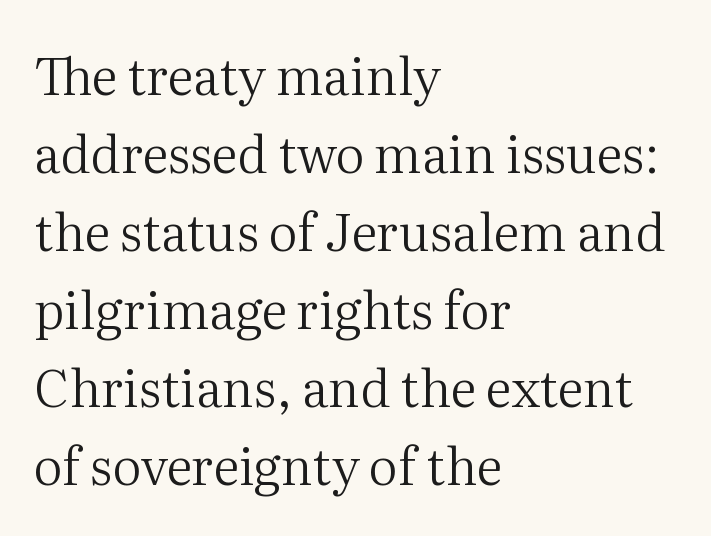
No heavy texture on the line: the type isn't bold. One-word summary of the alignment: left. The baseline area is clear. Does extra space separate the letters? No, they use regular spacing. The font family rendered here belongs to the serif group. This sample keeps an unexceptional amount of space between lines.
